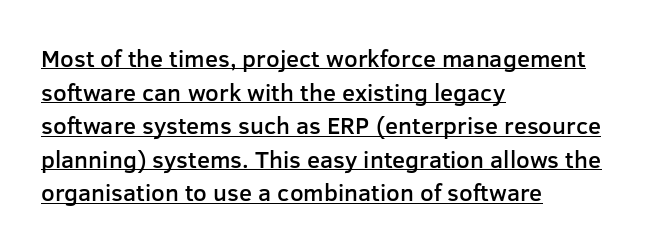
The strokes are fattened partway — semibold, not bold. Nope, not italic — everything's standing straight. Line starts are locked; line ends wander. The passage shown has conventional tracking throughout. These lines sit exactly where default settings would place them. This sample carries an underscore along the baseline area.
